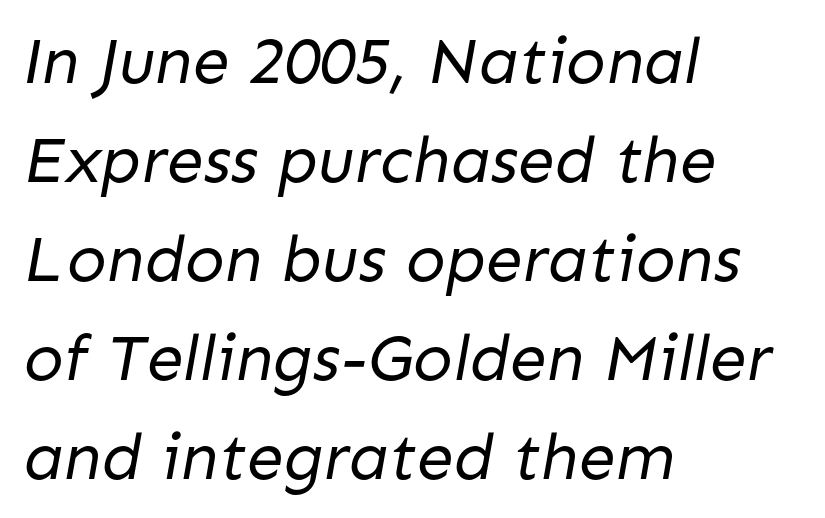
Q: Is the text bold? A: No.
Q: Is the typeface a serif or a sans-serif typeface? A: Sans-serif.
Q: Is the text underlined? A: No.
Q: How is the paragraph aligned? A: Left-aligned.
Q: Is the spacing between letters normal or unusually wide? A: Normal.
Q: Is the spacing between lines tight, normal or loose? A: Normal.
Q: Width (condensed, normal, or wide)? A: Normal.
Q: Stroke contrast? A: Low.
Q: x-height? A: Medium.
Q: Monospaced? A: No.
